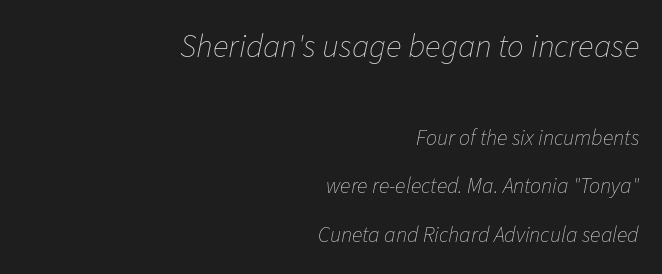
The image shows 33 px thin type, italic (leaning right); set right-aligned, loose line spacing (2.2x), normal letter spacing, not underlined; the first (top) block is 1.5x larger; low stroke contrast and a medium x-height.
